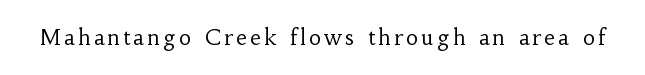
Nope, not italic — everything's standing straight. Weight: regular or lighter. This rendering features lettering with no underline.
